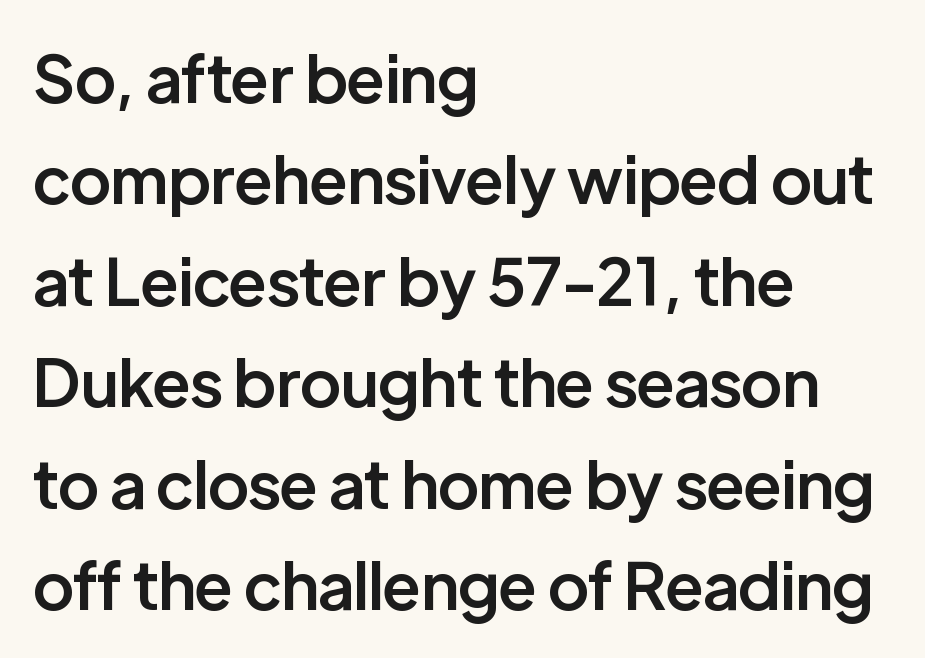
The image shows 65 px semibold sans-serif type, upright; set left-aligned, normal line spacing (1.56x), normal letter spacing, not underlined; low stroke contrast and a medium x-height.
